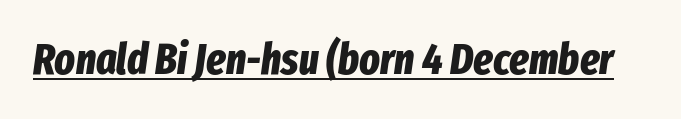
The image shows 43 px bold, condensed type, italic (leaning right); set normal letter spacing, underlined; low stroke contrast and a medium x-height.
